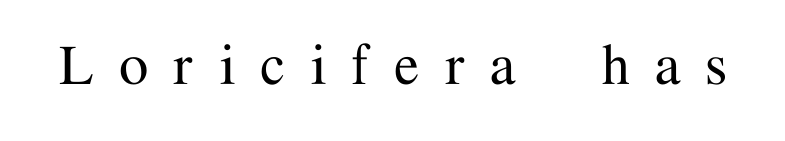
{"serif": "yes", "italic": "no", "width": "normal", "stroke_contrast": "medium", "x_height": "medium", "monospaced": "no", "underline": "no", "letter_spacing": "wide", "letter_spacing_em": 0.4, "glyph_px": 66}
